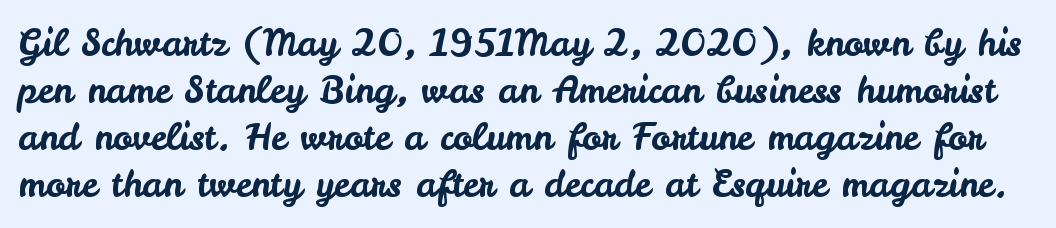
{"serif": "no", "width": "normal", "stroke_contrast": "low", "x_height": "small", "monospaced": "no", "underline": "no", "line_spacing": "normal", "line_spacing_ratio": 1.31, "letter_spacing": "normal", "letter_spacing_em": 0.0, "glyph_px": 36}
